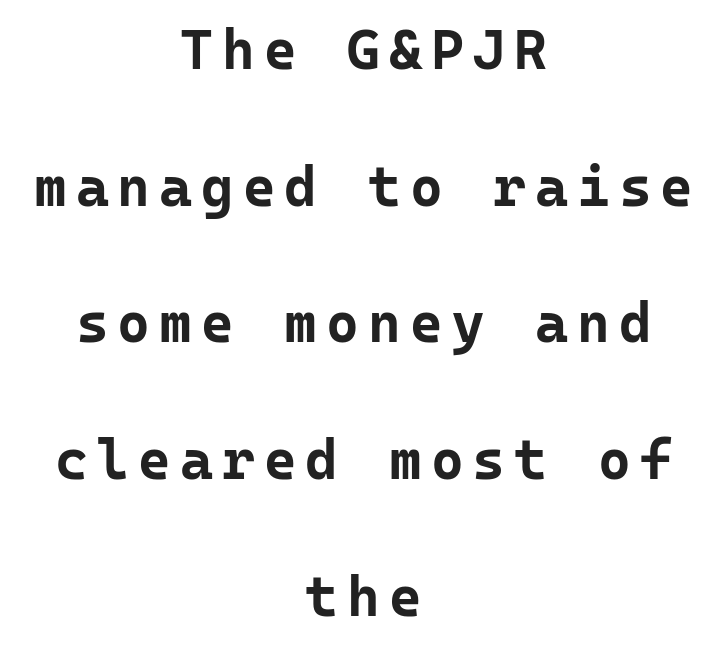
{"serif": "no", "italic": "no", "bold": "yes", "weight": "bold", "width": "normal", "stroke_contrast": "low", "x_height": "medium", "monospaced": "yes", "underline": "no", "align": "center", "line_spacing": "loose", "line_spacing_ratio": 2.44, "glyph_px": 56}
